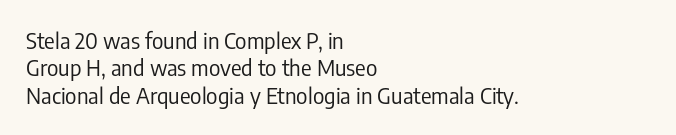
Q: Is the text bold? A: No.
Q: Is the text italic (slanted)? A: No, it is upright.
Q: Is the text underlined? A: No.
Q: How is the paragraph aligned? A: Left-aligned.
Q: Is the spacing between letters normal or unusually wide? A: Normal.
